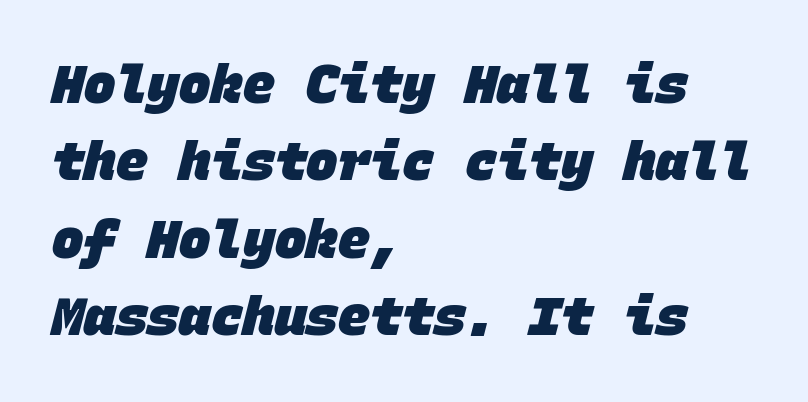
{"serif": "no", "bold": "yes", "weight": "heavy", "width": "normal", "stroke_contrast": "low", "x_height": "large", "monospaced": "yes", "underline": "no", "align": "left", "line_spacing": "normal", "line_spacing_ratio": 1.46, "letter_spacing": "normal", "letter_spacing_em": 0.0, "glyph_px": 53}
